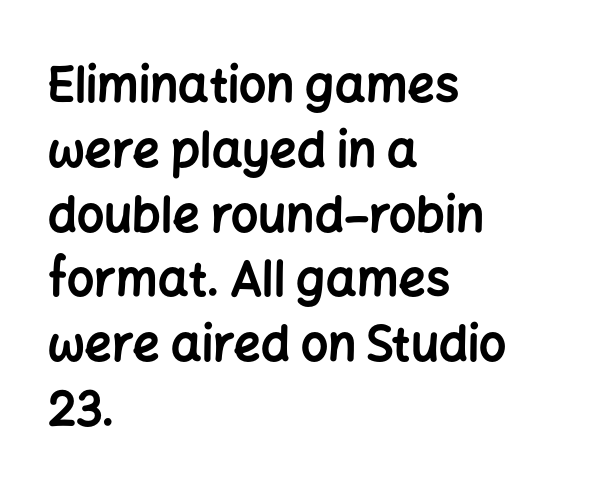
{"serif": "no", "italic": "no", "bold": "yes", "weight": "bold", "width": "normal", "stroke_contrast": "low", "x_height": "medium", "monospaced": "no", "underline": "no", "align": "left", "line_spacing": "normal", "line_spacing_ratio": 1.35, "letter_spacing": "normal", "letter_spacing_em": 0.0, "glyph_px": 48}
